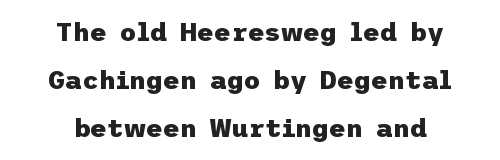
When letters stand straight like this, we call the style roman or upright. Each glyph is drawn with heavy, bold strokes. The words here are not underlined. One-word summary of the alignment: center.
